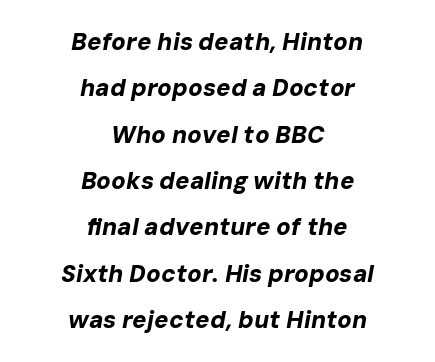
The image shows 24 px bold type, italic (leaning right); set centered, loose line spacing (1.93x), normal letter spacing, not underlined.
